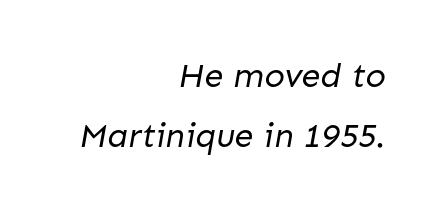
Students, note that the glyphs here touch the page at normal intervals. The passage is arranged like a letterhead date or caption credit — flush right. The words here are not underlined. Nothing sits at the stroke ends, so this counts as sans-serif. These glyphs show unthickened strokes, regular width or finer. This sample has the flowing, uneven cadence of proportional lettering.
